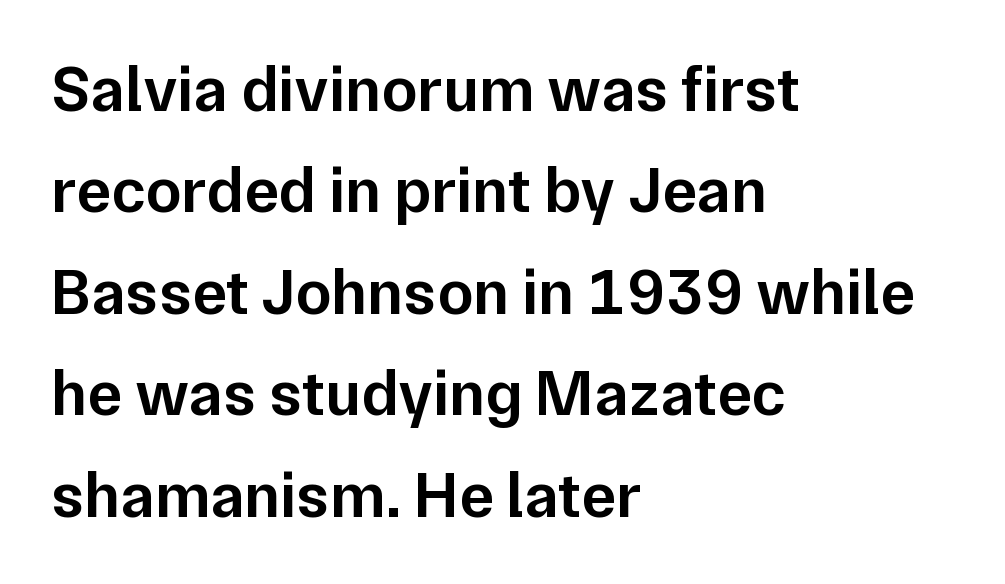
The image shows 65 px semibold sans-serif type, upright; set left-aligned, normal line spacing (1.56x), normal letter spacing, not underlined; low stroke contrast and a medium x-height.
